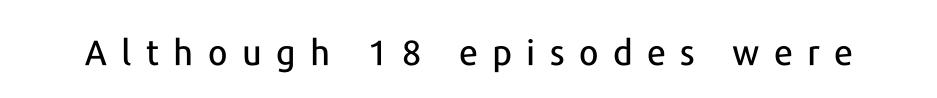
The font family rendered here belongs to the sans-serif group. Varying glyph widths throughout — classic text-font behaviour. This is the regular roman posture of the typeface. Honestly, the letter spacing is so wide it's the main thing you notice. Rule under the text: the space is simply empty.
